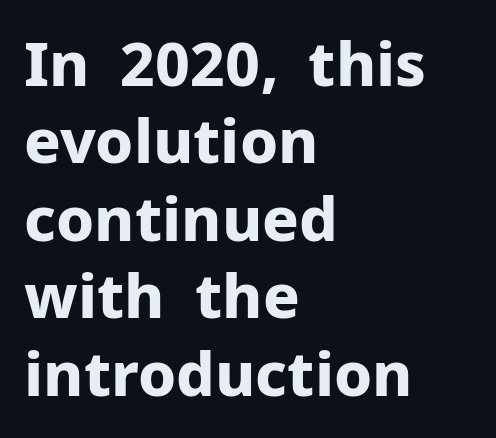
Q: Is the text bold? A: Yes.
Q: Is the text italic (slanted)? A: No, it is upright.
Q: Is the typeface a serif or a sans-serif typeface? A: Sans-serif.
Q: Is the text underlined? A: No.
Q: How is the paragraph aligned? A: Left-aligned.
Q: Is the spacing between letters normal or unusually wide? A: Normal.
Q: Is the spacing between lines tight, normal or loose? A: Normal.
Q: Width (condensed, normal, or wide)? A: Normal.
Q: Stroke contrast? A: Low.
Q: x-height? A: Medium.
Q: Monospaced? A: No.
